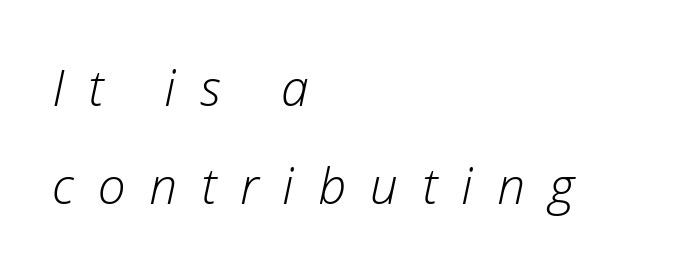
Q: Is the text bold? A: No.
Q: Is the text italic (slanted)? A: Yes, it leans right by about 12 degrees.
Q: Is the text underlined? A: No.
Q: How is the paragraph aligned? A: Left-aligned.
Q: Is the spacing between letters normal or unusually wide? A: Unusually wide.
Q: Is the spacing between lines tight, normal or loose? A: Loose.
Q: Width (condensed, normal, or wide)? A: Normal.
Q: Stroke contrast? A: Low.
Q: x-height? A: Medium.
Q: Monospaced? A: No.
